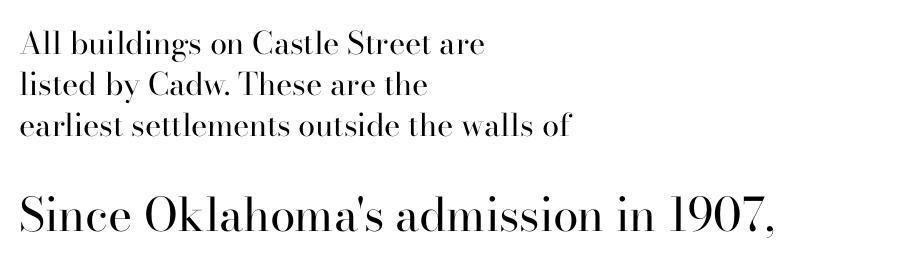
Q: Is the text bold? A: No.
Q: Is the text italic (slanted)? A: No, it is upright.
Q: Is the typeface a serif or a sans-serif typeface? A: Serif.
Q: Is the text underlined? A: No.
Q: How is the paragraph aligned? A: Left-aligned.
Q: Is the spacing between letters normal or unusually wide? A: Normal.
Q: Is the spacing between lines tight, normal or loose? A: Normal.
Q: Which block of text is set in a larger size, the first (top) or the second (bottom)? A: The second (bottom) one.
Q: Width (condensed, normal, or wide)? A: Normal.
Q: Stroke contrast? A: High.
Q: x-height? A: Small.
Q: Monospaced? A: No.
